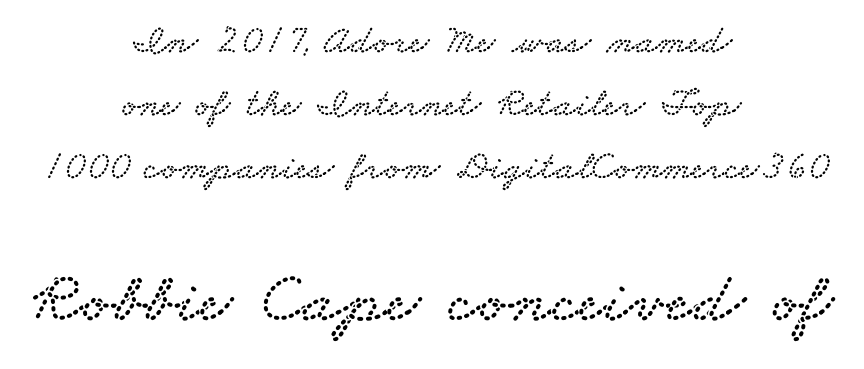
The image shows 72 px wide type; set centered, normal line spacing (1.54x), normal letter spacing, not underlined; the second (bottom) block is 1.76x larger; low stroke contrast and a small x-height.
